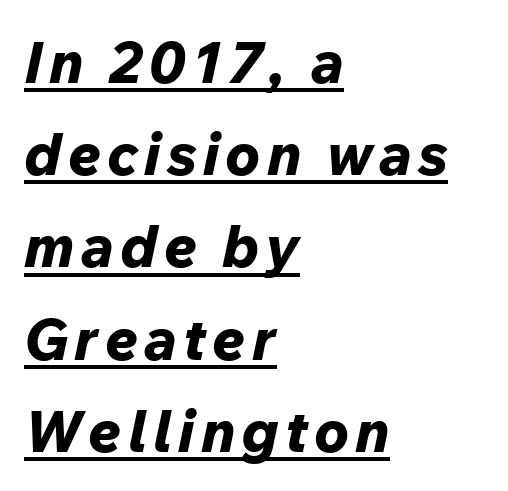
{"italic": "yes", "lean": "right", "slant_degrees": 12, "bold": "yes", "weight": "bold", "width": "normal", "stroke_contrast": "low", "x_height": "medium", "monospaced": "no", "underline": "yes", "align": "left", "line_spacing": "normal", "line_spacing_ratio": 1.59, "glyph_px": 58}
